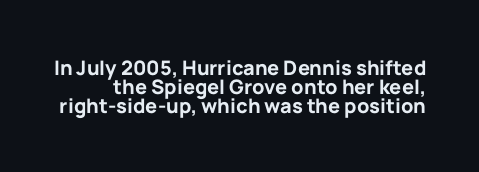
Vertical strokes here are truly vertical. The string is rendered with underlining switched off. No extra tracking has been applied to these lines. The block of text is dense from top to bottom, with scant space between rows.
